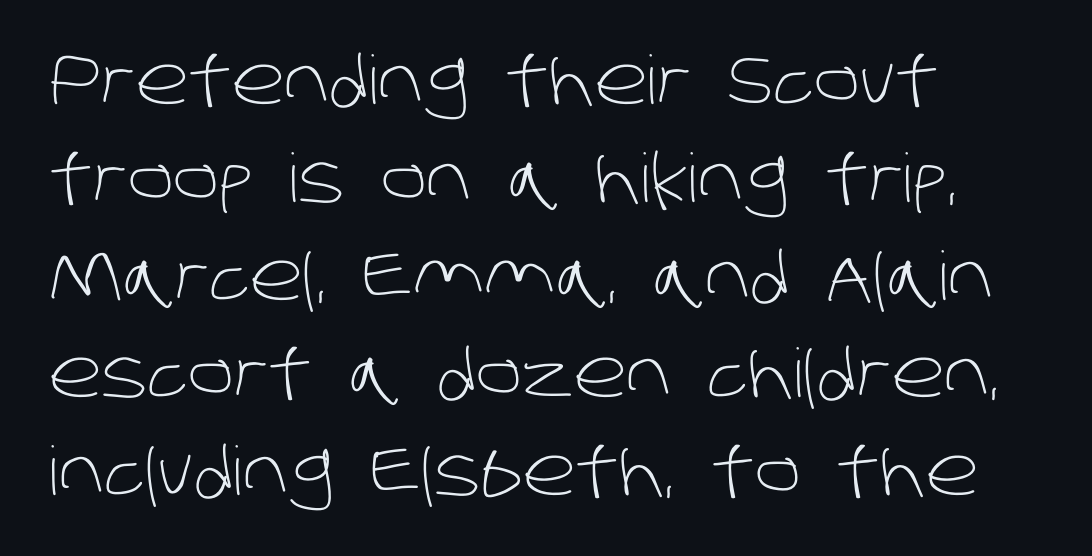
The image shows 67 px light sans-serif type; set left-aligned, normal line spacing (1.46x), normal letter spacing, not underlined; low stroke contrast and a large x-height.
